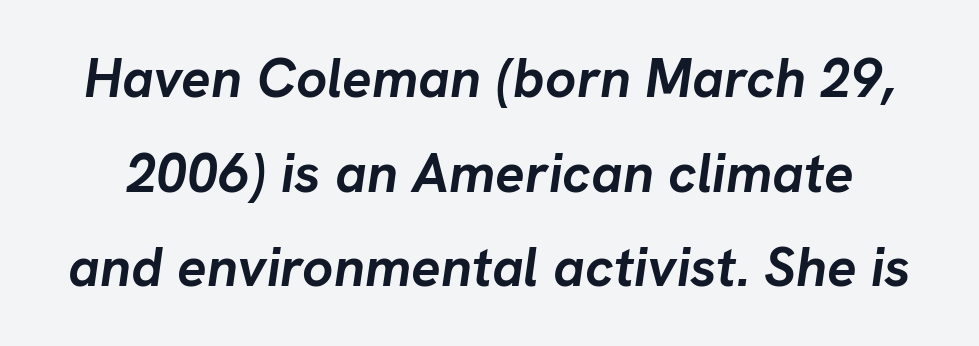
{"italic": "yes", "lean": "right", "slant_degrees": 8, "bold": "yes", "weight": "semibold", "width": "normal", "stroke_contrast": "low", "x_height": "medium", "monospaced": "no", "underline": "no", "line_spacing_ratio": 1.72, "letter_spacing": "normal", "letter_spacing_em": 0.0, "glyph_px": 55}
